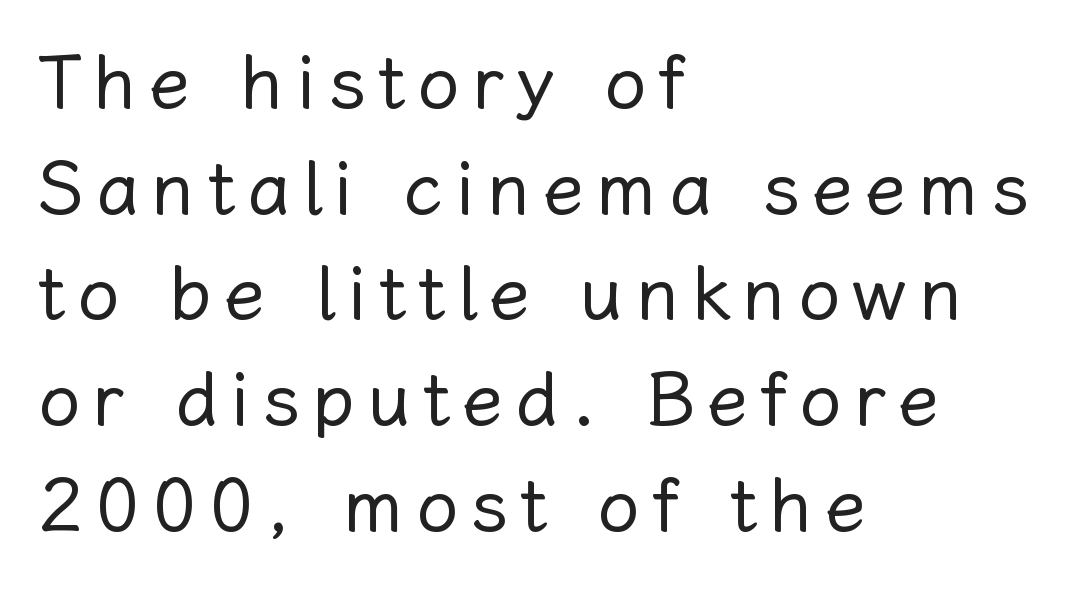
Q: Is the text bold? A: No.
Q: Is the text italic (slanted)? A: No, it is upright.
Q: Is the text underlined? A: No.
Q: How is the paragraph aligned? A: Left-aligned.
Q: Is the spacing between lines tight, normal or loose? A: Normal.
Q: Width (condensed, normal, or wide)? A: Normal.
Q: Stroke contrast? A: Low.
Q: x-height? A: Medium.
Q: Monospaced? A: No.
